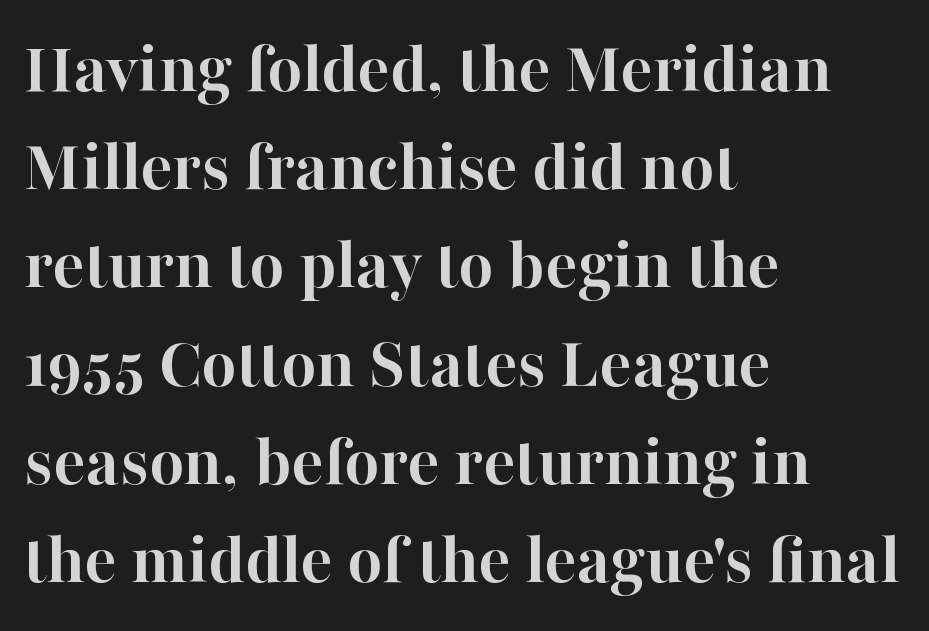
The gaps between neighbouring characters are ordinary and unremarkable. The string is rendered with underlining switched off. The typeface chosen for these lines features serifs. Spacing verdict: proportional, widths tailored to each character. Vertically, the passage feels balanced, rows spaced as you'd expect.
